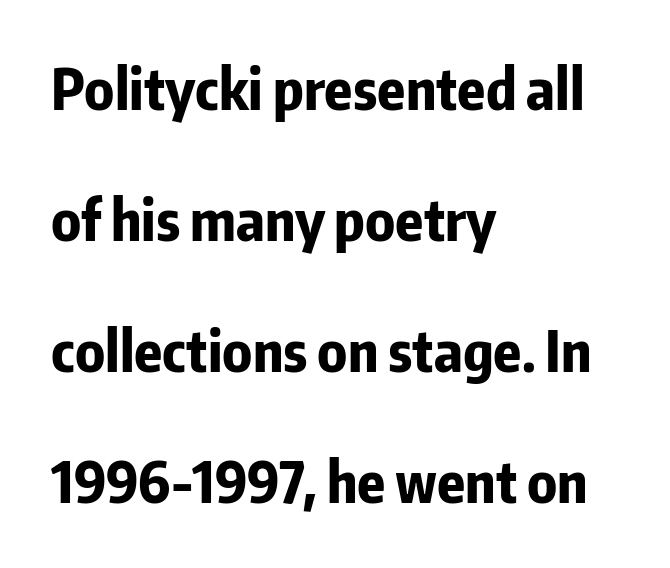
{"serif": "no", "italic": "no", "bold": "yes", "weight": "bold", "width": "condensed", "stroke_contrast": "low", "x_height": "medium", "monospaced": "no", "underline": "no", "align": "left", "line_spacing": "loose", "line_spacing_ratio": 2.3, "letter_spacing": "normal", "letter_spacing_em": 0.0, "glyph_px": 57}
